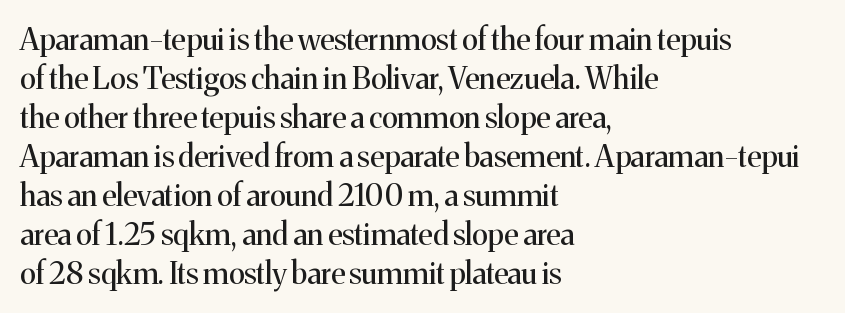
Observe the ordinary spacing: letters are neighbours, not strangers. Examine the stroke ends and you'll spot serifs. Think of a printed novel: that variable character pitch is what you see here. The letterforms sit at book weight or below.
